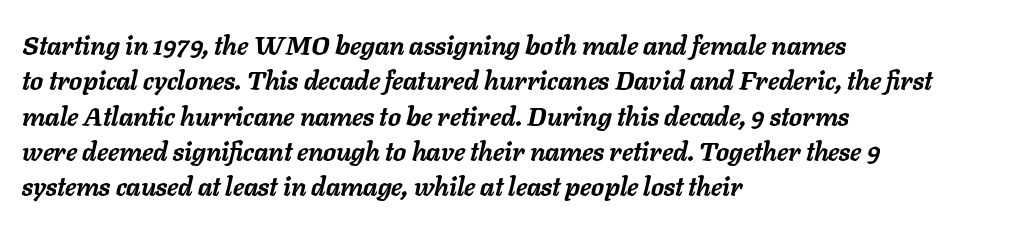
The image shows 26 px bold type, italic (leaning right); set left-aligned, normal line spacing (1.36x), normal letter spacing, not underlined.
